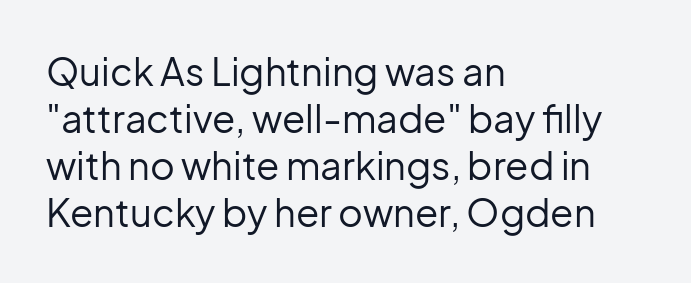
Nope, not italic — everything's standing straight. Do the characters align in a grid? No, the font is proportional. Standard letterfit; no display-style spreading of the glyphs. In CSS terms this would be text-align: left. Serif or sans? Sans — the stroke terminals are bare. Stem width sits at or under what a default text font uses.
